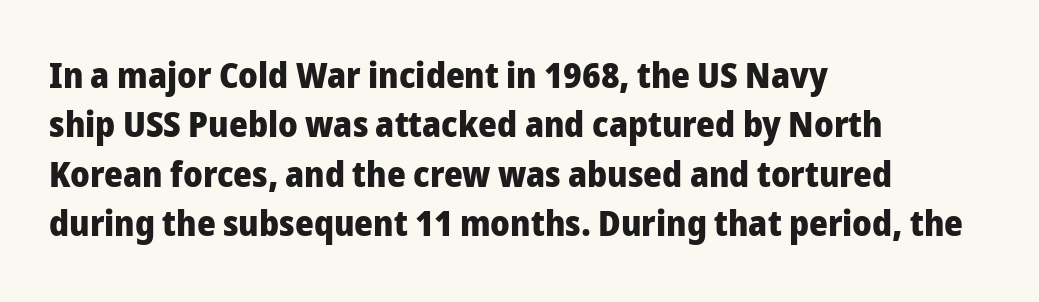
Regular leading. Does the lettering tilt? It doesn't — this is upright. Here the designer chose a conventional face with non-uniform glyph widths. Characters follow at the spacing the type designer built in. The baseline area is clear. The paragraph shown leans on its left margin.
